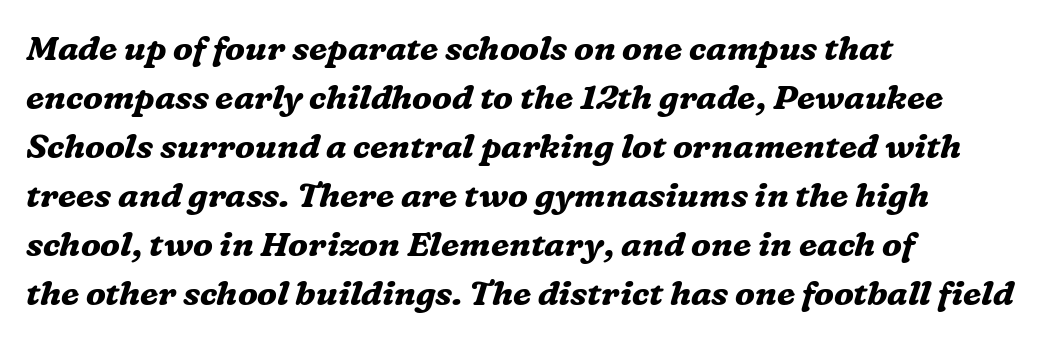
{"serif": "yes", "italic": "yes", "lean": "right", "slant_degrees": 16, "bold": "yes", "weight": "bold", "width": "normal", "stroke_contrast": "medium", "x_height": "medium", "monospaced": "no", "underline": "no", "align": "left", "line_spacing": "normal", "line_spacing_ratio": 1.44, "letter_spacing": "normal", "letter_spacing_em": 0.0, "glyph_px": 34}
